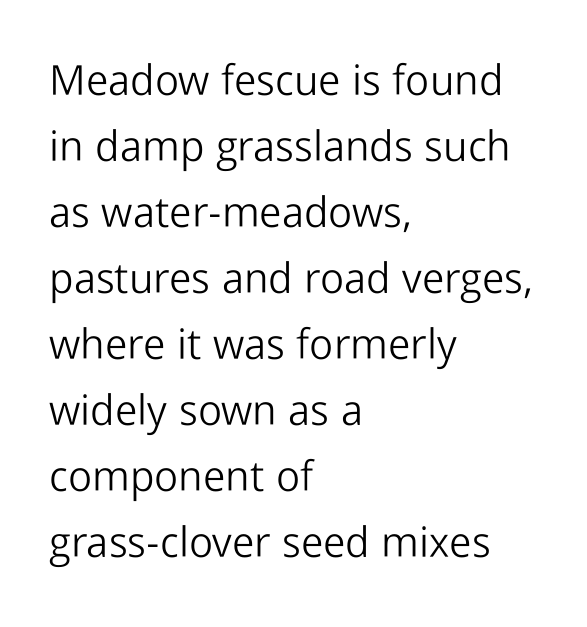
{"serif": "no", "italic": "no", "bold": "no", "weight": "light", "width": "normal", "stroke_contrast": "low", "x_height": "medium", "monospaced": "no", "underline": "no", "align": "left", "line_spacing": "normal", "line_spacing_ratio": 1.57, "letter_spacing": "normal", "letter_spacing_em": 0.0, "glyph_px": 42}
